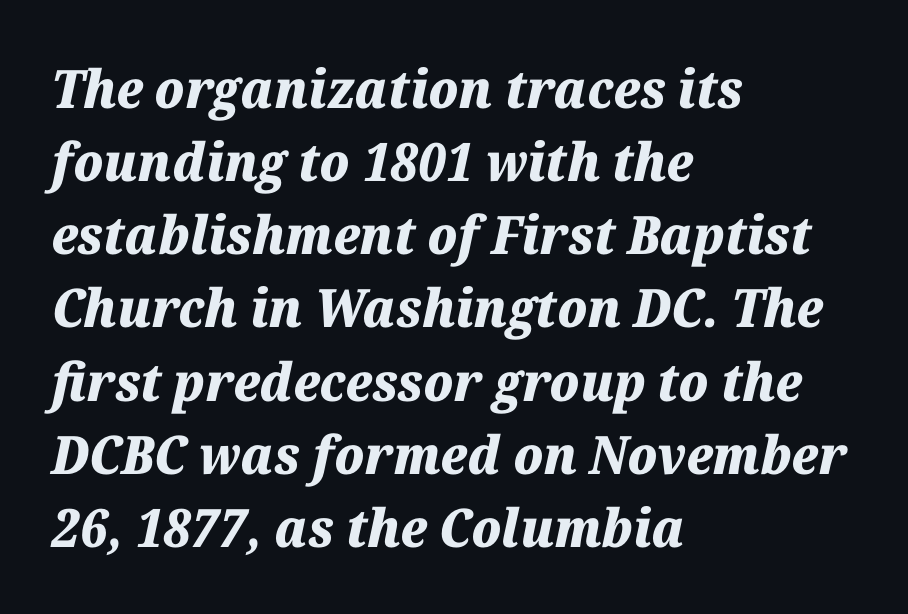
The image shows 53 px heavy type, italic (leaning right); set left-aligned, normal line spacing (1.38x), normal letter spacing, not underlined; medium stroke contrast and a medium x-height.
